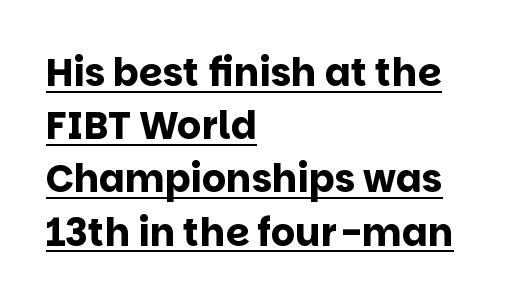
Short note: letters normally spaced. You could not count columns in this text — the font is proportionally spaced. The setting favours the left margin, as ordinary paragraphs usually do. Vertical strokes here are truly vertical. Does the leading feel generous? No, just average. Emphasis is given by a line drawn under the lettering.
